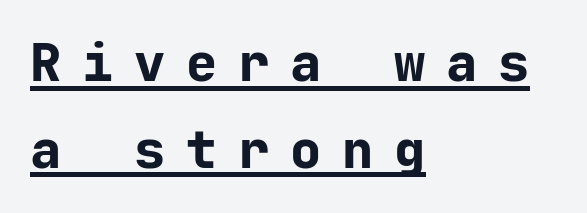
{"serif": "no", "italic": "no", "bold": "yes", "weight": "bold", "width": "normal", "stroke_contrast": "low", "x_height": "medium", "monospaced": "yes", "underline": "yes", "align": "left", "line_spacing": "normal", "line_spacing_ratio": 1.67, "letter_spacing": "wide", "letter_spacing_em": 0.4, "glyph_px": 52}
